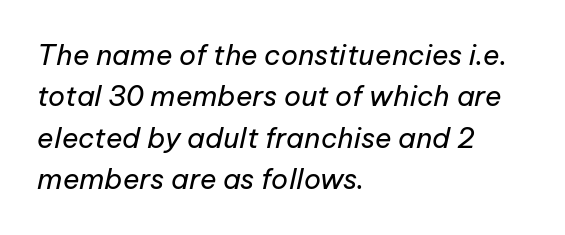
Character widths vary here, with narrow letters taking less room than wide ones. Is the type heavy? It reads as light-to-regular instead. Is the letter spacing exaggerated? No — it looks like the ordinary default. Anything drawn beneath the words? Only blank space.
